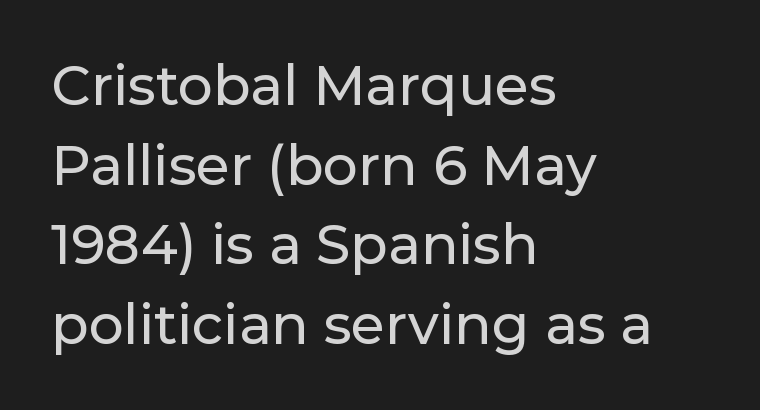
Q: Is the text italic (slanted)? A: No, it is upright.
Q: Is the typeface a serif or a sans-serif typeface? A: Sans-serif.
Q: Is the text underlined? A: No.
Q: How is the paragraph aligned? A: Left-aligned.
Q: Is the spacing between letters normal or unusually wide? A: Normal.
Q: Is the spacing between lines tight, normal or loose? A: Normal.
Q: Width (condensed, normal, or wide)? A: Normal.
Q: Stroke contrast? A: Low.
Q: x-height? A: Medium.
Q: Monospaced? A: No.
